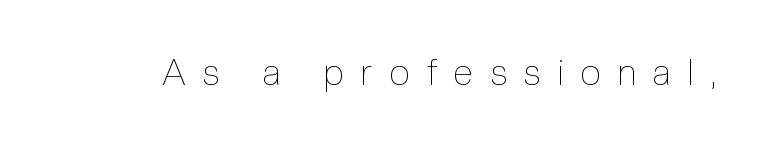
The image shows 36 px thin, condensed type, upright; set unusually wide letter spacing (+0.48 em), not underlined; a medium x-height.
